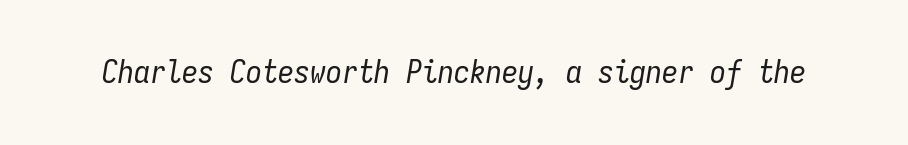
{"italic": "yes", "lean": "right", "slant_degrees": 9, "bold": "no", "weight": "regular", "width": "condensed", "stroke_contrast": "low", "x_height": "medium", "monospaced": "yes", "underline": "no", "letter_spacing": "normal", "letter_spacing_em": 0.0, "glyph_px": 32}
